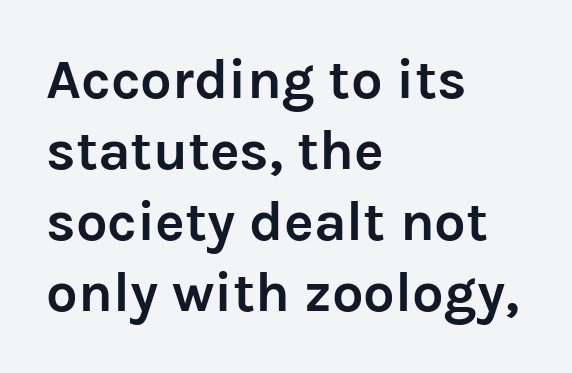
{"serif": "no", "italic": "no", "bold": "yes", "weight": "semibold", "width": "normal", "stroke_contrast": "low", "x_height": "medium", "monospaced": "no", "underline": "no", "align": "left", "line_spacing": "normal", "line_spacing_ratio": 1.27, "letter_spacing": "normal", "letter_spacing_em": 0.0, "glyph_px": 56}
